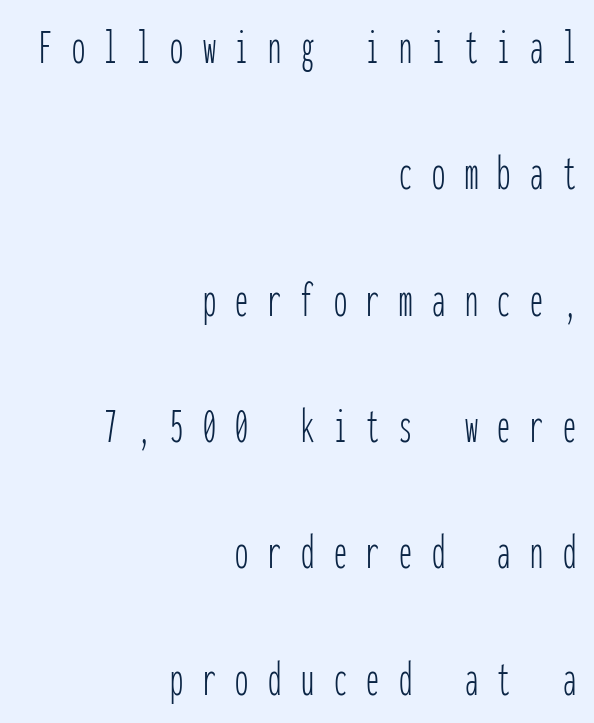
Designer's note — italics off, roman on. Substantial extra tracking has been applied to these lines. Compared with typical paragraphs, the rows here are farther apart. Examine the stroke ends and you'll find no serifs.
